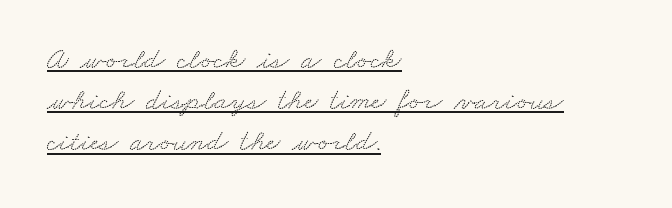
Q: Is the typeface a serif or a sans-serif typeface? A: Serif.
Q: Is the text underlined? A: Yes.
Q: How is the paragraph aligned? A: Left-aligned.
Q: Is the spacing between letters normal or unusually wide? A: Normal.
Q: Is the spacing between lines tight, normal or loose? A: Normal.
Q: Width (condensed, normal, or wide)? A: Wide.
Q: Stroke contrast? A: Low.
Q: x-height? A: Small.
Q: Monospaced? A: No.
